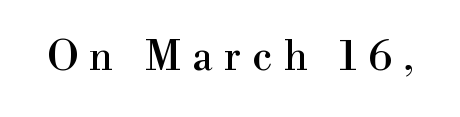
Q: Is the text italic (slanted)? A: No, it is upright.
Q: Is the typeface a serif or a sans-serif typeface? A: Serif.
Q: Is the text underlined? A: No.
Q: Is the spacing between letters normal or unusually wide? A: Unusually wide.
Q: Width (condensed, normal, or wide)? A: Normal.
Q: x-height? A: Small.
Q: Monospaced? A: No.
